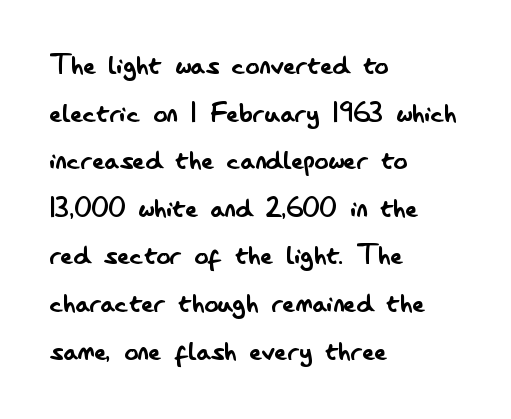
Q: Is the text bold? A: No.
Q: Is the text italic (slanted)? A: No, it is upright.
Q: Is the typeface a serif or a sans-serif typeface? A: Sans-serif.
Q: Is the text underlined? A: No.
Q: How is the paragraph aligned? A: Left-aligned.
Q: Is the spacing between letters normal or unusually wide? A: Normal.
Q: Is the spacing between lines tight, normal or loose? A: Normal.
Q: Width (condensed, normal, or wide)? A: Condensed.
Q: Stroke contrast? A: Low.
Q: x-height? A: Small.
Q: Monospaced? A: No.
